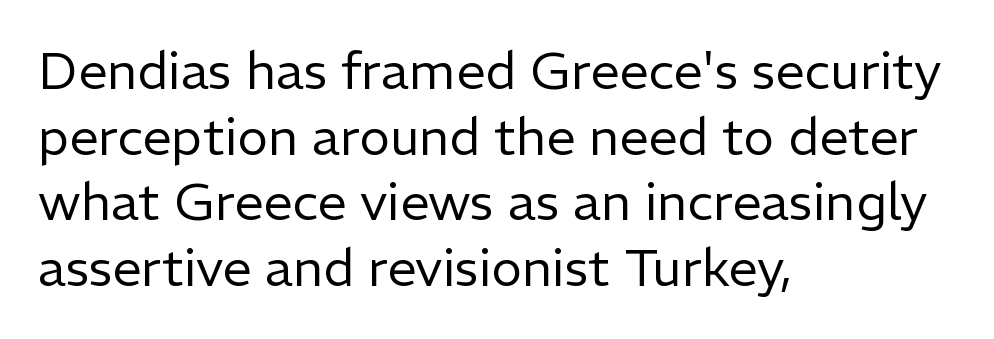
Is this a sans? Yes — the strokes have no serifs. Visually the block forms a straight wall on the left and a jagged coastline on the right. Check the space under the baseline: it is left empty. No chunkiness to these letters — they're not bold. The letters advance in unequal steps, a hallmark of proportional type.
